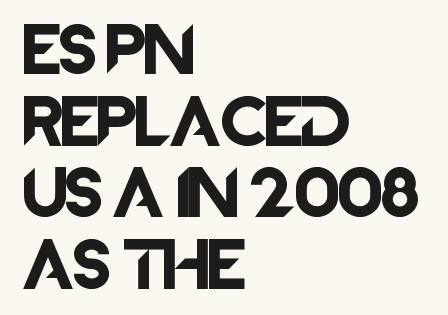
{"serif": "no", "italic": "no", "width": "normal", "stroke_contrast": "low", "x_height": "large", "monospaced": "no", "underline": "no", "align": "left", "line_spacing": "normal", "line_spacing_ratio": 1.35, "letter_spacing": "normal", "letter_spacing_em": 0.0, "glyph_px": 53}
